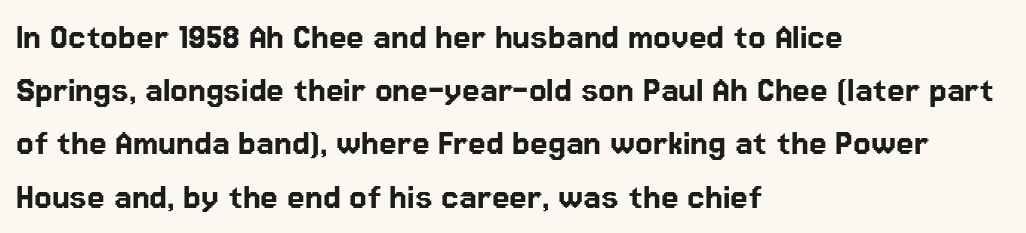
{"serif": "no", "italic": "no", "width": "normal", "stroke_contrast": "low", "x_height": "medium", "monospaced": "no", "underline": "no", "align": "left", "line_spacing": "normal", "line_spacing_ratio": 1.33, "letter_spacing": "normal", "letter_spacing_em": 0.0, "glyph_px": 40}
